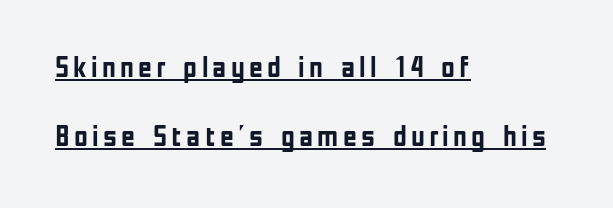
The image shows 30 px semibold, condensed sans-serif type, upright; set left-aligned, loose line spacing (2.31x), underlined; low stroke contrast and a medium x-height.
